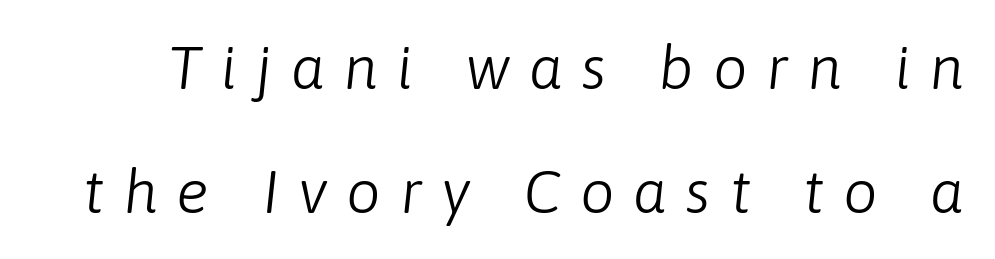
{"italic": "yes", "lean": "right", "slant_degrees": 6, "bold": "no", "weight": "light", "width": "normal", "stroke_contrast": "low", "x_height": "medium", "monospaced": "no", "underline": "no", "line_spacing": "loose", "line_spacing_ratio": 2.04, "letter_spacing": "wide", "letter_spacing_em": 0.31, "glyph_px": 61}
